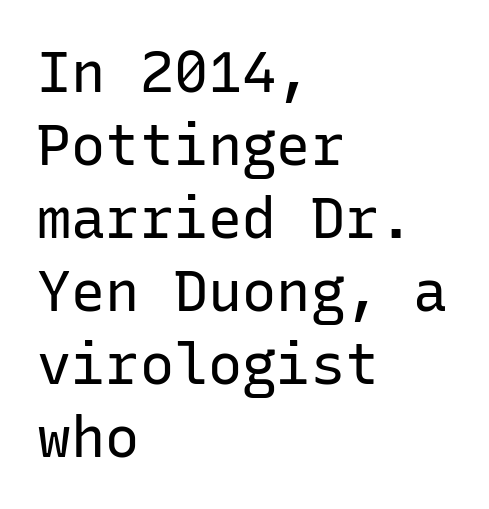
The space directly below the letters is spotless. Honestly, the row spacing looks completely unremarkable. Posture: vertical. Weight: regular or lighter. Is the letter spacing exaggerated? No — it looks like the ordinary default.
